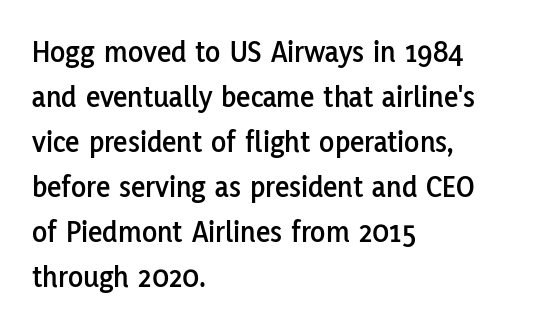
{"serif": "no", "italic": "no", "width": "normal", "stroke_contrast": "low", "x_height": "medium", "monospaced": "no", "underline": "no", "align": "left", "line_spacing": "normal", "line_spacing_ratio": 1.45, "letter_spacing": "normal", "letter_spacing_em": 0.0, "glyph_px": 31}
